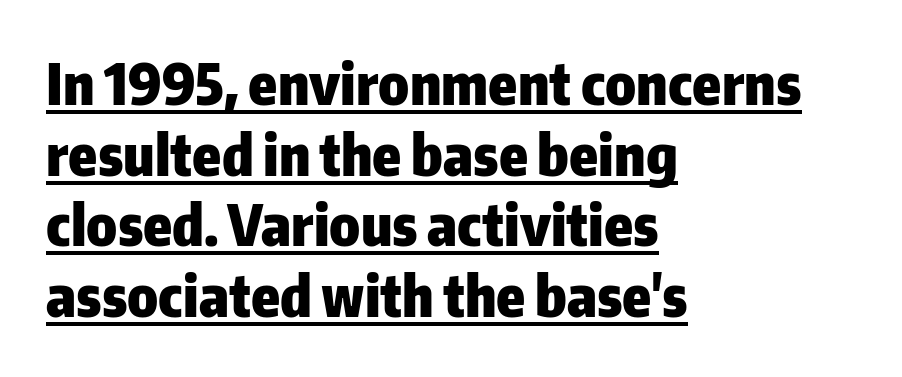
Q: Is the text bold? A: Yes.
Q: Is the text italic (slanted)? A: No, it is upright.
Q: Is the typeface a serif or a sans-serif typeface? A: Sans-serif.
Q: Is the text underlined? A: Yes.
Q: How is the paragraph aligned? A: Left-aligned.
Q: Is the spacing between letters normal or unusually wide? A: Normal.
Q: Width (condensed, normal, or wide)? A: Normal.
Q: Stroke contrast? A: Low.
Q: x-height? A: Medium.
Q: Monospaced? A: No.
